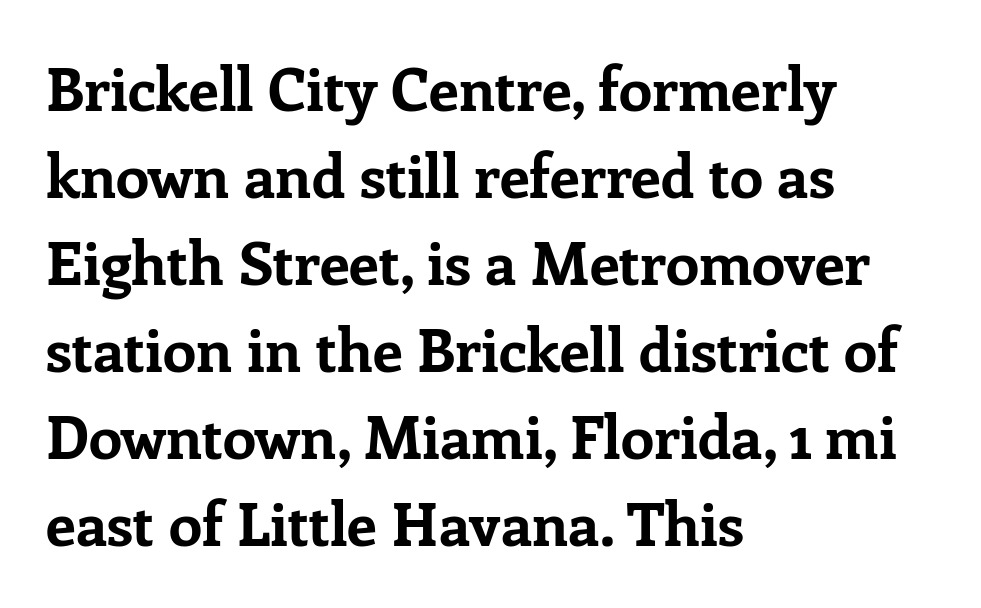
Caption: standard tracking, unaltered. Nope, not italic — everything's standing straight. Glance below the letters and you will spot only blank space. In terms of leading, this rendering sits right in the middle. The rendering shows small feet on the letterforms — a serif design. The rendering anchors every line to the left-hand side.
